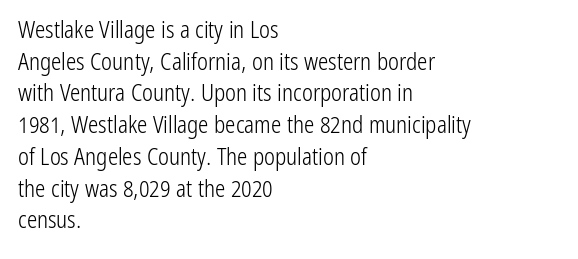
The image shows 23 px text type, upright; set left-aligned, normal line spacing (1.38x), normal letter spacing, not underlined.
